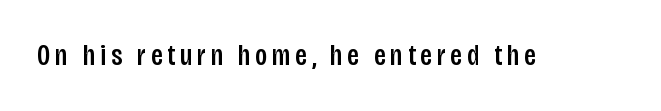
The image shows 30 px condensed sans-serif type, upright; set not underlined; low stroke contrast and a large x-height.
